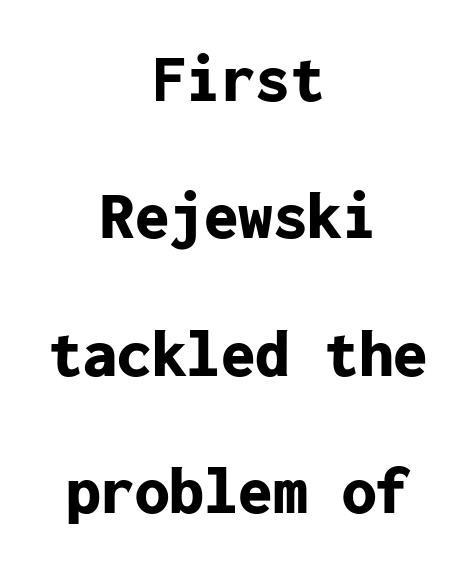
This sample trades compactness for vertical openness between lines. Short and long lines alike share a common midpoint. Caption: standard tracking, unaltered. Each glyph is drawn with heavy, bold strokes. Check where the strokes stop: nothing finishes them off — pure sans.
